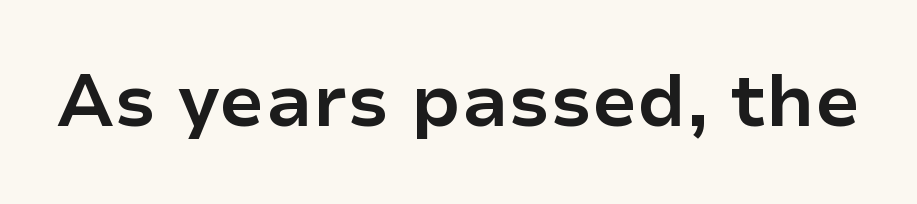
It's the straight-up-and-down kind of type. Here the designer chose a conventional face with non-uniform glyph widths. Standard letterfit; no display-style spreading of the glyphs. Lines of text with bare space underneath. Strong, thick strokes mark this as bold type. The font family rendered here belongs to the sans-serif group.
